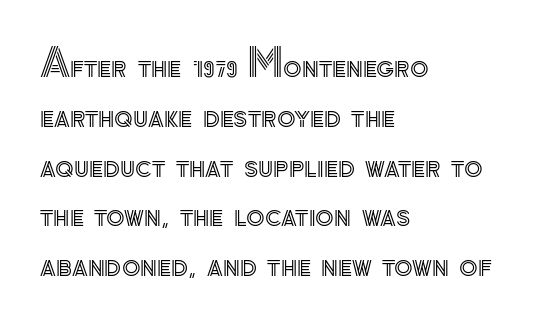
Q: Is the text italic (slanted)? A: No, it is upright.
Q: Is the text underlined? A: No.
Q: How is the paragraph aligned? A: Left-aligned.
Q: Is the spacing between letters normal or unusually wide? A: Normal.
Q: Is the spacing between lines tight, normal or loose? A: Normal.
Q: Width (condensed, normal, or wide)? A: Normal.
Q: x-height? A: Small.
Q: Monospaced? A: No.
